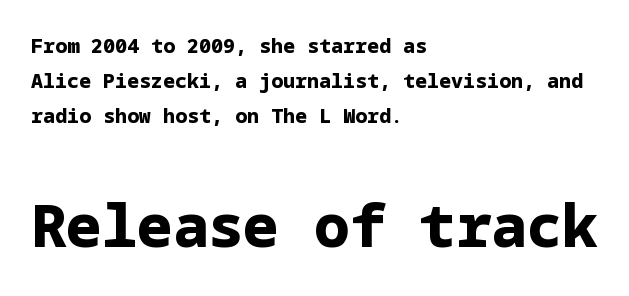
{"serif": "no", "italic": "no", "bold": "yes", "weight": "bold", "width": "normal", "stroke_contrast": "low", "x_height": "medium", "underline": "no", "align": "left", "line_spacing_ratio": 1.74, "letter_spacing": "normal", "letter_spacing_em": 0.0, "larger_block": "second", "size_ratio": 2.95, "glyph_px": 59}
